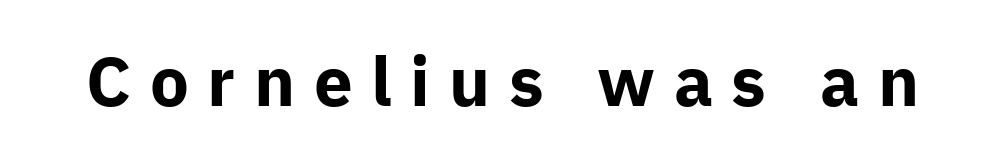
The image shows 69 px bold sans-serif type, upright; set unusually wide letter spacing (+0.27 em), not underlined; low stroke contrast and a medium x-height.
